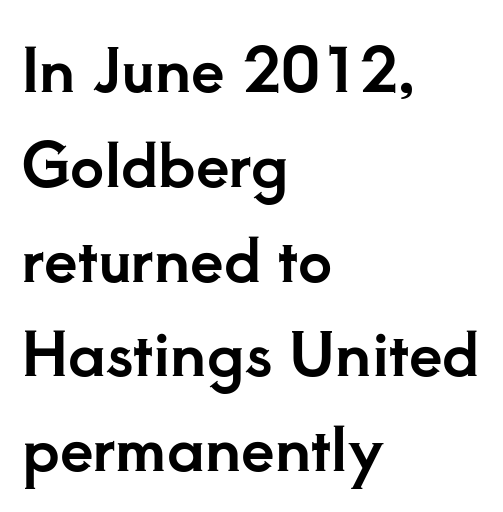
The image shows 60 px serif type, upright; set left-aligned, normal line spacing (1.58x), normal letter spacing, not underlined; low stroke contrast and a small x-height.
